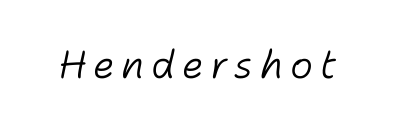
The letters look calm and open, with moderate or lighter stems. The passage shown leans; its letterforms are oblique. You could not count columns in this text — the font is proportionally spaced. Descenders hang freely into open space.
